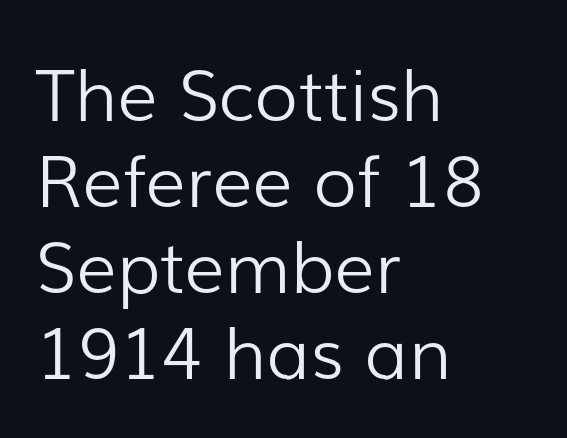
Q: Is the text bold? A: No.
Q: Is the text italic (slanted)? A: No, it is upright.
Q: Is the typeface a serif or a sans-serif typeface? A: Sans-serif.
Q: Is the text underlined? A: No.
Q: How is the paragraph aligned? A: Left-aligned.
Q: Is the spacing between letters normal or unusually wide? A: Normal.
Q: Width (condensed, normal, or wide)? A: Normal.
Q: Stroke contrast? A: Low.
Q: x-height? A: Medium.
Q: Monospaced? A: No.
